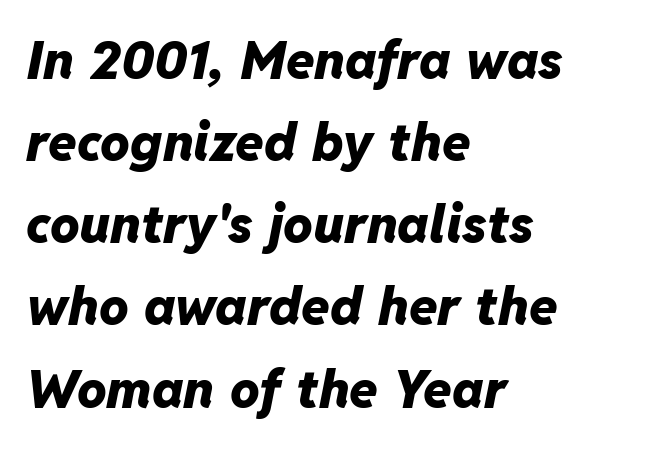
{"italic": "yes", "lean": "right", "slant_degrees": 11, "bold": "yes", "weight": "heavy", "width": "normal", "stroke_contrast": "low", "x_height": "medium", "monospaced": "no", "underline": "no", "align": "left", "line_spacing": "normal", "line_spacing_ratio": 1.58, "letter_spacing": "normal", "letter_spacing_em": 0.0, "glyph_px": 52}
